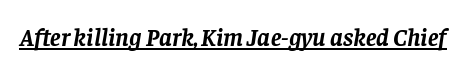
Q: Is the text bold? A: Yes.
Q: Is the text italic (slanted)? A: Yes, it leans right by about 8 degrees.
Q: Is the text underlined? A: Yes.
Q: Is the spacing between letters normal or unusually wide? A: Normal.
